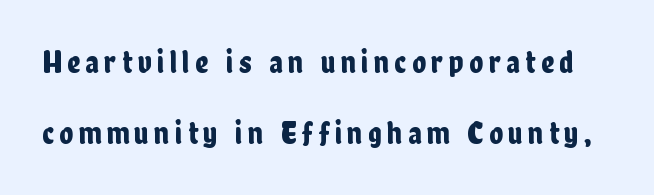
{"serif": "no", "italic": "no", "width": "condensed", "stroke_contrast": "low", "x_height": "medium", "monospaced": "no", "underline": "no", "line_spacing": "loose", "line_spacing_ratio": 2.23, "glyph_px": 32}
